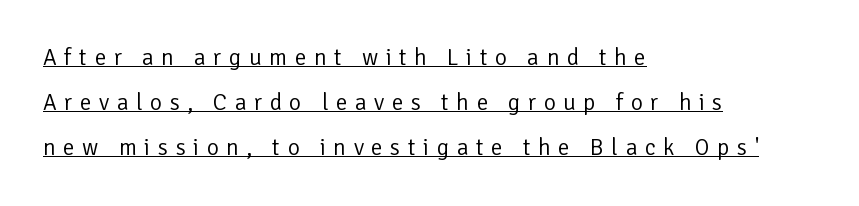
{"italic": "no", "bold": "no", "underline": "yes", "align": "left", "line_spacing": "loose", "line_spacing_ratio": 1.96, "letter_spacing": "wide", "letter_spacing_em": 0.33, "glyph_px": 23}
